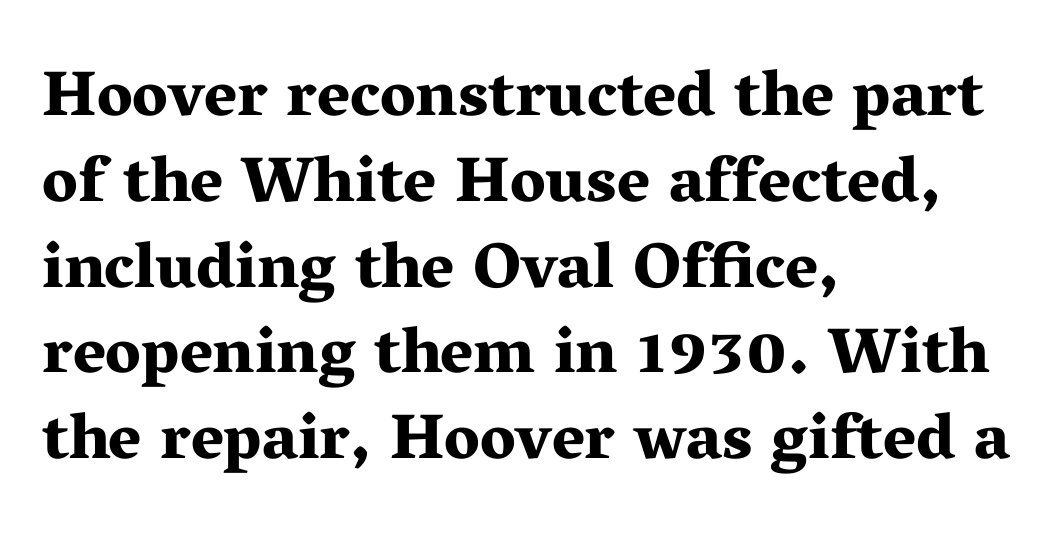
Yep, those are serifs on the letters. Ascenders rise straight up at ninety degrees. Only glyphs here, with clear space below each row. Looks like regular typesetting: each glyph gets only the width it needs.
